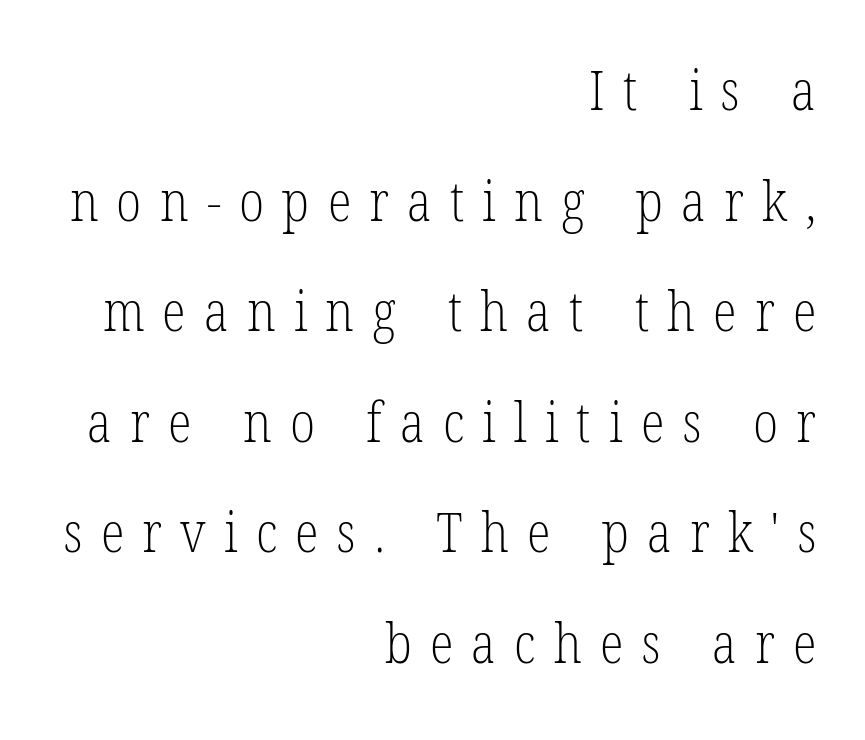
Honestly, there is no underline to notice here at all. Italic? Not at all — the glyphs are vertical. Does the leading feel generous? Absolutely, it's lavish. Examine the stroke ends and you'll spot serifs.
